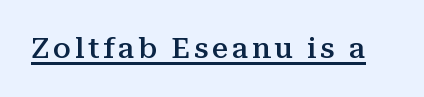
{"serif": "yes", "italic": "no", "bold": "semi", "weight": "semibold", "width": "normal", "stroke_contrast": "medium", "x_height": "medium", "monospaced": "no", "underline": "yes", "glyph_px": 29}
